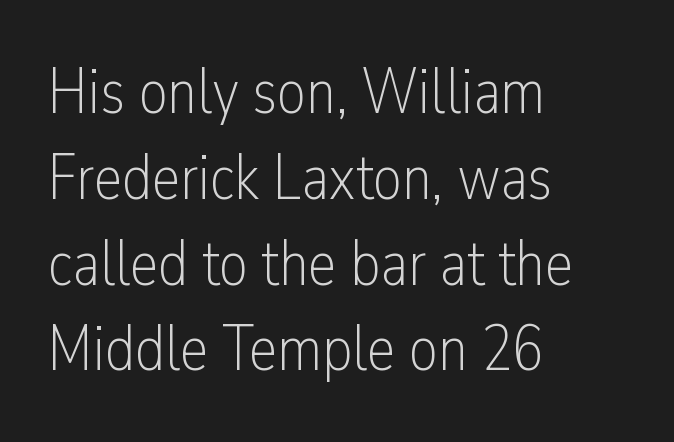
{"serif": "no", "italic": "no", "bold": "no", "weight": "light", "width": "condensed", "stroke_contrast": "low", "x_height": "medium", "monospaced": "no", "underline": "no", "align": "left", "line_spacing": "normal", "line_spacing_ratio": 1.34, "letter_spacing": "normal", "letter_spacing_em": 0.0, "glyph_px": 64}
